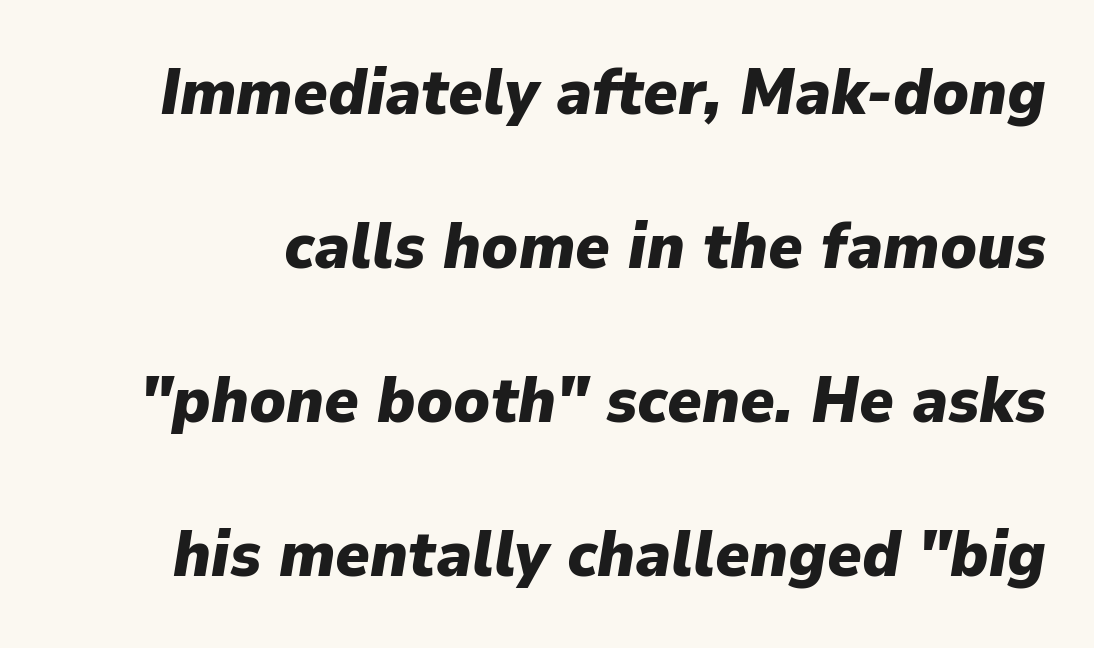
Would a proofreader flag this as italicized? Yes. A full-strength bold gives these letters their thick strokes. What's the leading like? Stretched, with rows far apart. A typesetter would call this proportional, since set widths differ per character. Does extra space separate the letters? No, they use regular spacing. Underline: absent.
